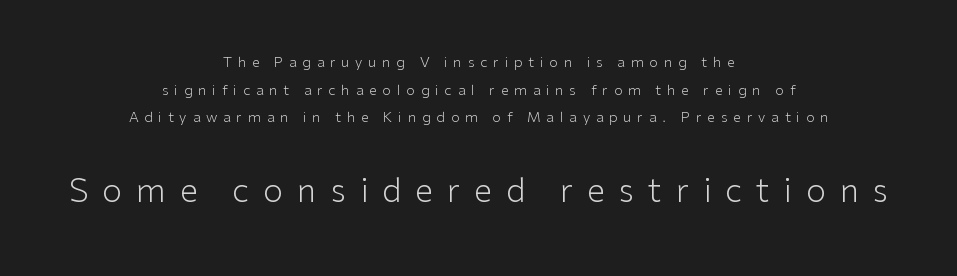
The image shows 33 px light sans-serif type, upright; set centered, loose line spacing (1.98x), unusually wide letter spacing (+0.42 em), not underlined; the second (bottom) block is 2.36x larger; low stroke contrast and a medium x-height.
